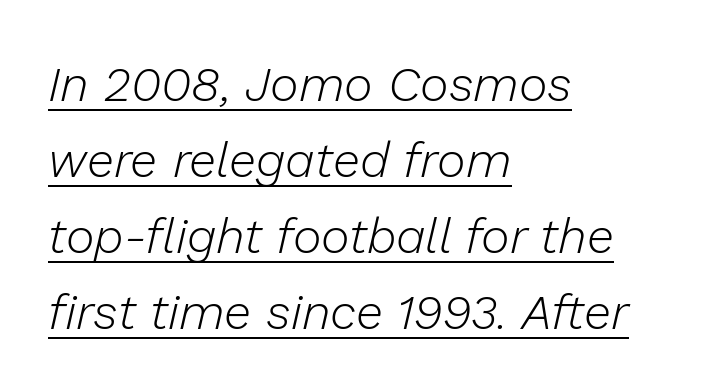
The strokes carry an ordinary text weight at most. These lines stack with their left ends in a neat column. Yep, that's italic — everything's leaning. Observe the ordinary spacing: letters are neighbours, not strangers.
